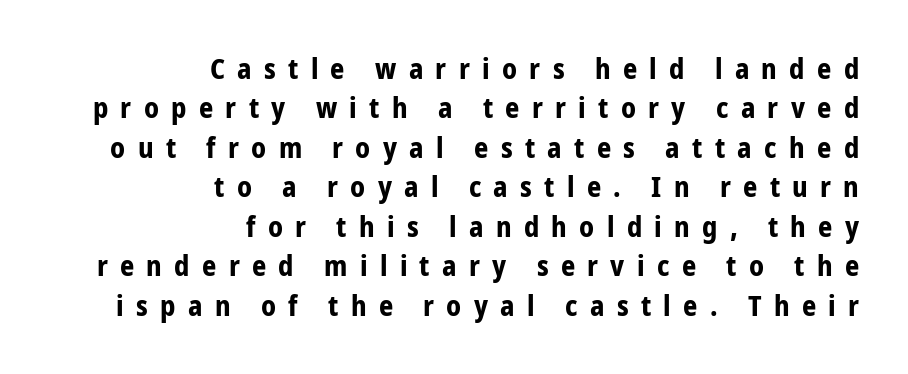
The ragged edge is on the left, which tells us the setting is flush right. Does the leading feel generous? No, just average. Varying glyph widths throughout — classic text-font behaviour. Glance below the letters and you will spot only blank space. Look at the tracking — it's clearly loosened, letters drifting apart. The designer went with a sans here, leaving each stem footless.
